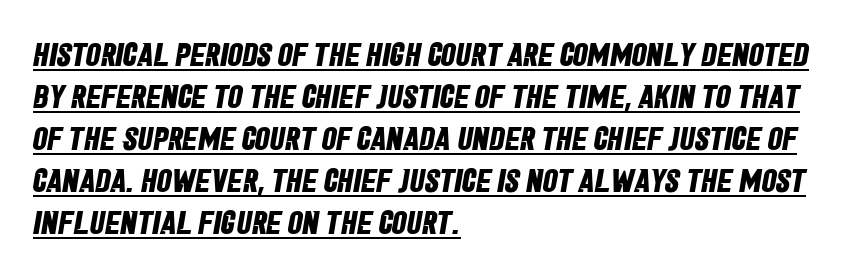
The image shows 33 px bold, condensed sans-serif type; set left-aligned, normal line spacing (1.27x), normal letter spacing, underlined; low stroke contrast and a large x-height.
